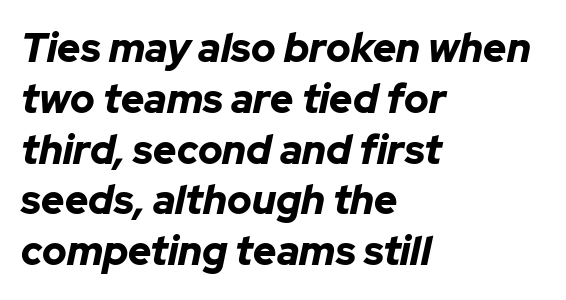
A normal amount of white space separates one row of letters from the next. Summary of weight: heavy, a full bold. No extra tracking has been applied to these lines. Does the copy run flush right? No — it runs flush left. The axis of the letterforms is tilted away from vertical.
